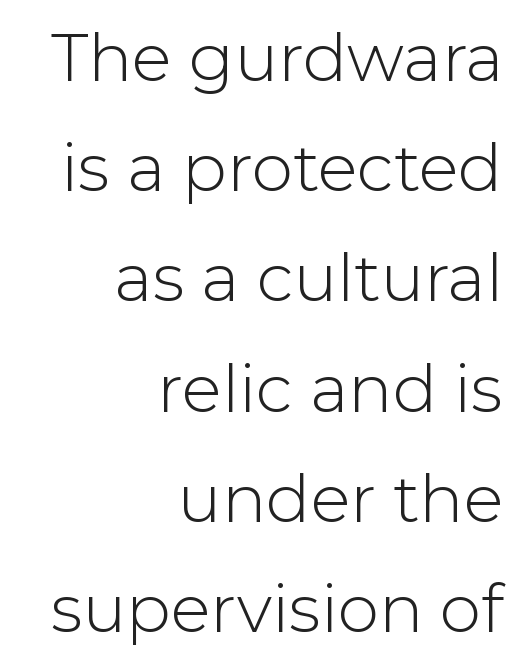
Font category for this specimen: sans-serif. Each new line begins a customary step beneath the previous one. These glyphs show unthickened strokes, regular width or finer. Just letters on the line, the space beneath them empty. Horizontally, the lines are justified to the trailing edge only.
